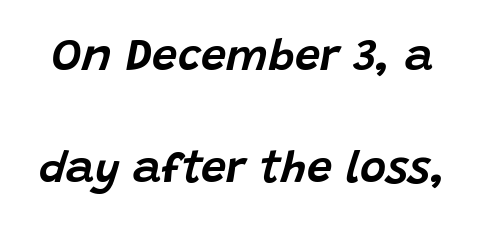
Q: Is the text italic (slanted)? A: Yes, it leans right by about 15 degrees.
Q: Is the text underlined? A: No.
Q: Is the spacing between letters normal or unusually wide? A: Normal.
Q: Is the spacing between lines tight, normal or loose? A: Loose.
Q: Width (condensed, normal, or wide)? A: Normal.
Q: Stroke contrast? A: Low.
Q: x-height? A: Large.
Q: Monospaced? A: No.
